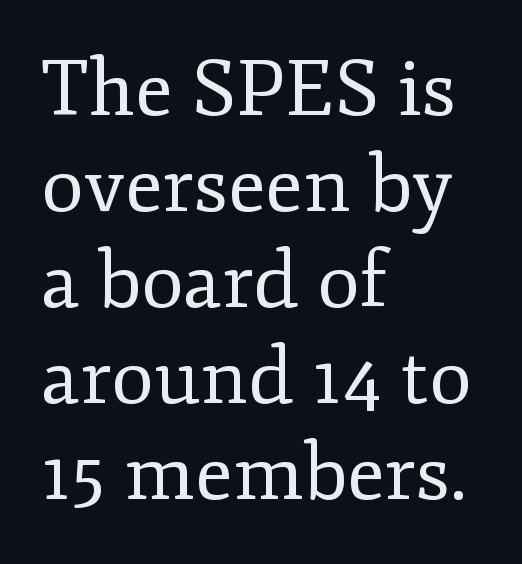
Rule under the text: the space is simply empty. Are there feet on the stems? There are — it's a serif. Is there any slant? The stems are plumb. Standard letterfit; no display-style spreading of the glyphs.
